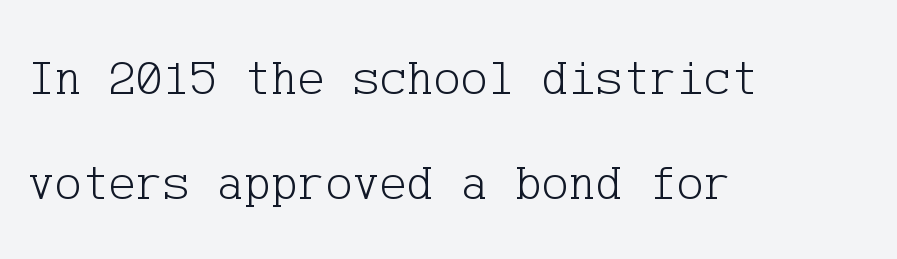
{"serif": "yes", "italic": "no", "bold": "no", "weight": "light", "width": "normal", "stroke_contrast": "low", "x_height": "medium", "underline": "no", "align": "left", "line_spacing": "loose", "line_spacing_ratio": 2.06, "letter_spacing": "normal", "letter_spacing_em": 0.0, "glyph_px": 51}
